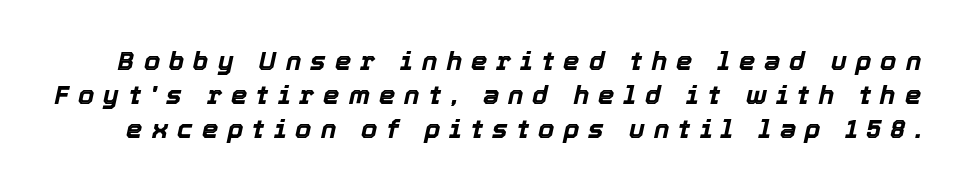
In terms of posture, this sample is oblique. Reading down the column, the eye jumps a familiar distance to each next line. This sample uses expanded letter spacing, leaving extra air between glyphs. You'd pick this weight for a headline — it's a proper bold. Decoration check: the copy has no underline.
